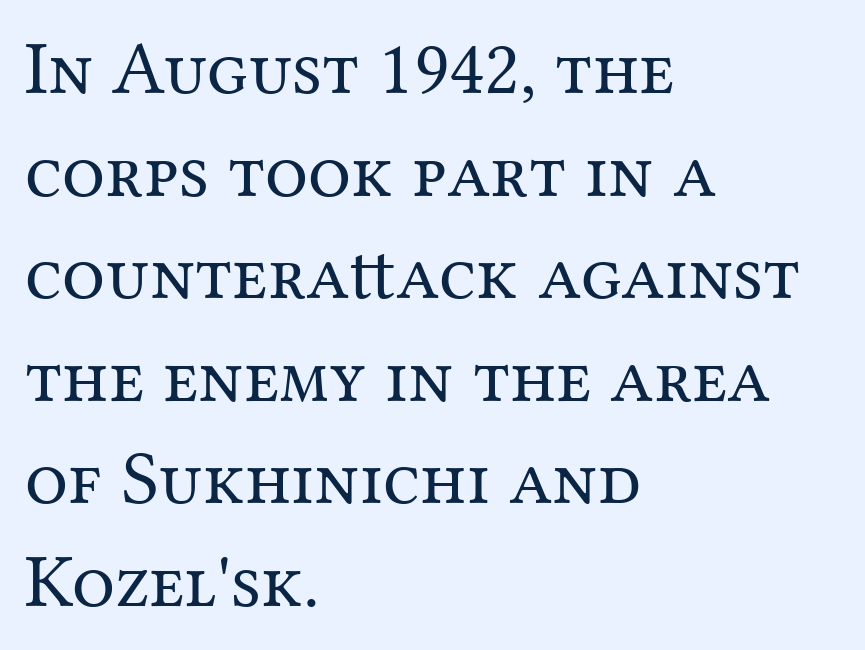
Q: Is the text bold? A: No.
Q: Is the text italic (slanted)? A: No, it is upright.
Q: Is the typeface a serif or a sans-serif typeface? A: Serif.
Q: Is the text underlined? A: No.
Q: How is the paragraph aligned? A: Left-aligned.
Q: Is the spacing between letters normal or unusually wide? A: Normal.
Q: Is the spacing between lines tight, normal or loose? A: Normal.
Q: Width (condensed, normal, or wide)? A: Normal.
Q: Stroke contrast? A: Medium.
Q: x-height? A: Medium.
Q: Monospaced? A: No.
